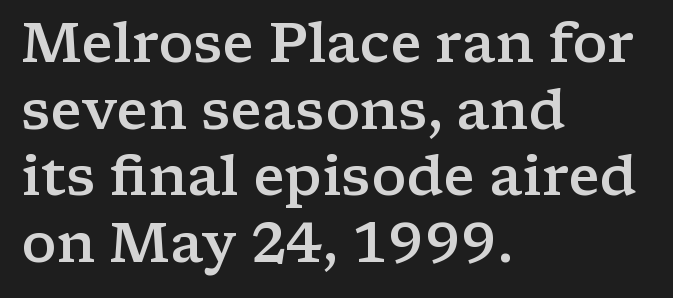
Q: Is the text bold? A: Semi-bold.
Q: Is the text italic (slanted)? A: No, it is upright.
Q: Is the typeface a serif or a sans-serif typeface? A: Serif.
Q: Is the text underlined? A: No.
Q: How is the paragraph aligned? A: Left-aligned.
Q: Is the spacing between letters normal or unusually wide? A: Normal.
Q: Width (condensed, normal, or wide)? A: Wide.
Q: Stroke contrast? A: Low.
Q: x-height? A: Medium.
Q: Monospaced? A: No.
